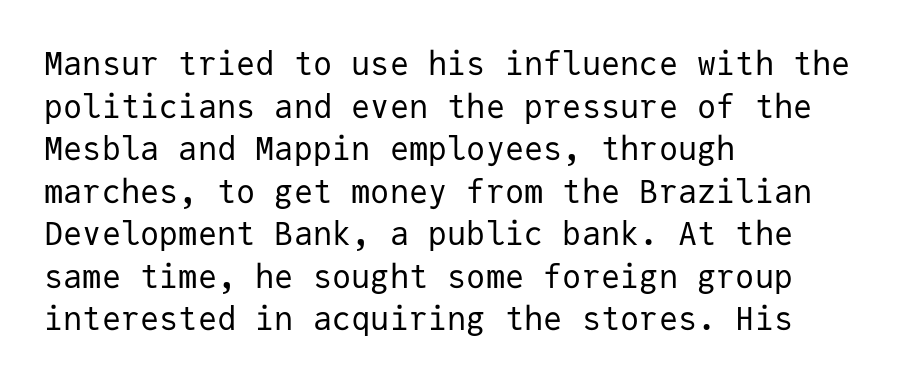
{"serif": "no", "italic": "no", "bold": "no", "weight": "regular", "width": "normal", "stroke_contrast": "low", "x_height": "medium", "monospaced": "yes", "underline": "no", "align": "left", "line_spacing": "normal", "line_spacing_ratio": 1.33, "letter_spacing": "normal", "letter_spacing_em": 0.0, "glyph_px": 32}
